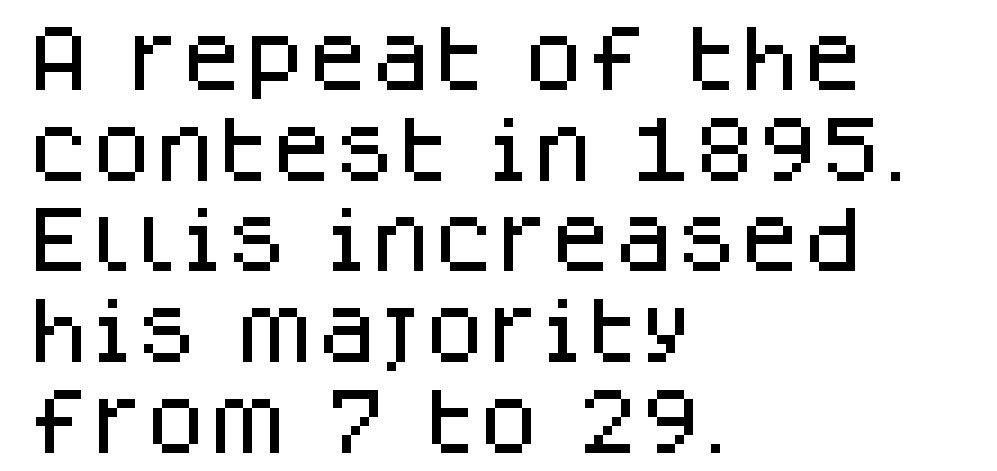
Q: Is the text italic (slanted)? A: No, it is upright.
Q: Is the typeface a serif or a sans-serif typeface? A: Sans-serif.
Q: Is the text underlined? A: No.
Q: How is the paragraph aligned? A: Left-aligned.
Q: Is the spacing between letters normal or unusually wide? A: Normal.
Q: Is the spacing between lines tight, normal or loose? A: Normal.
Q: Width (condensed, normal, or wide)? A: Normal.
Q: Stroke contrast? A: Low.
Q: x-height? A: Large.
Q: Monospaced? A: No.
